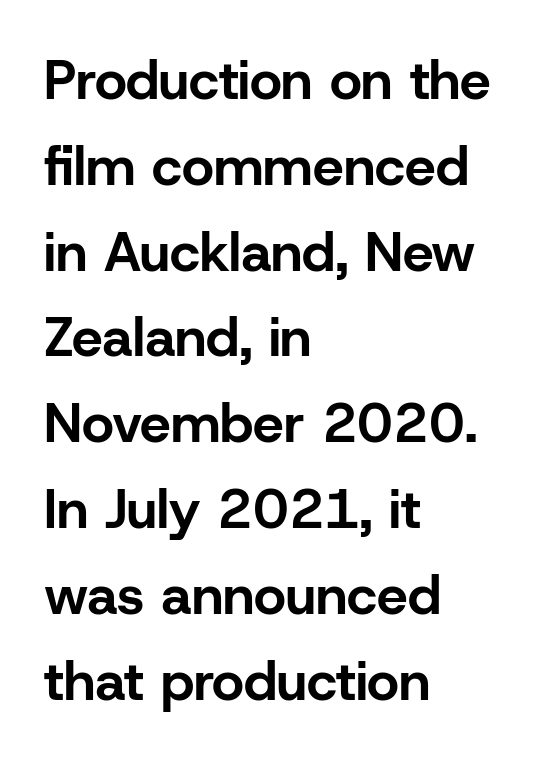
The image shows 55 px bold sans-serif type, upright; set left-aligned, normal line spacing (1.56x), normal letter spacing, not underlined; low stroke contrast and a medium x-height.
